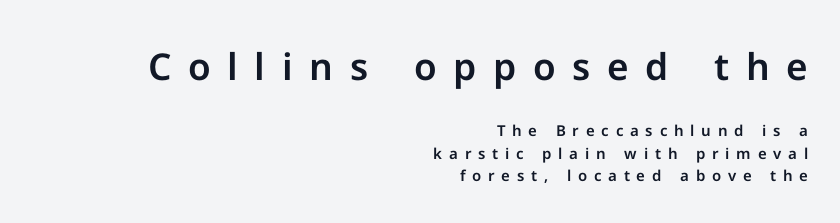
Q: Is the text italic (slanted)? A: No, it is upright.
Q: Is the typeface a serif or a sans-serif typeface? A: Sans-serif.
Q: Is the text underlined? A: No.
Q: How is the paragraph aligned? A: Right-aligned.
Q: Is the spacing between letters normal or unusually wide? A: Unusually wide.
Q: Is the spacing between lines tight, normal or loose? A: Normal.
Q: Which block of text is set in a larger size, the first (top) or the second (bottom)? A: The first (top) one.
Q: Width (condensed, normal, or wide)? A: Normal.
Q: Stroke contrast? A: Low.
Q: x-height? A: Medium.
Q: Monospaced? A: No.
